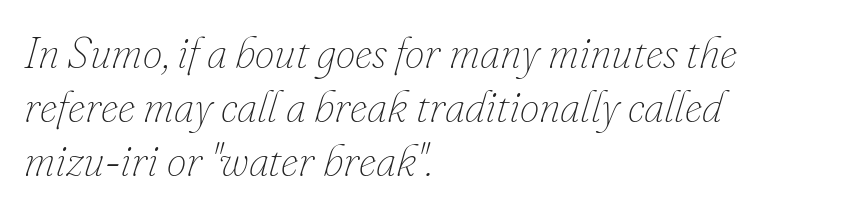
{"italic": "yes", "lean": "right", "slant_degrees": 16, "bold": "no", "weight": "thin", "width": "normal", "stroke_contrast": "low", "x_height": "small", "monospaced": "no", "underline": "no", "align": "left", "line_spacing_ratio": 1.23, "letter_spacing": "normal", "letter_spacing_em": 0.0, "glyph_px": 44}
